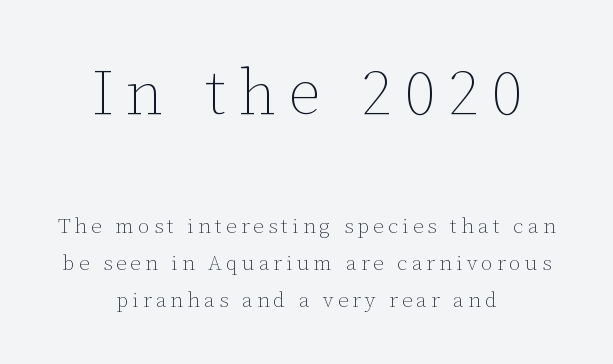
Character size in the leading block exceeds that of the trailing block. Is the letter spacing exaggerated? Yes — the characters are pushed far apart. Italic? Not at all — the glyphs are vertical. Notice how the passage keeps no hard edge, just a central spine. Just letters on the line, the space beneath them empty.
